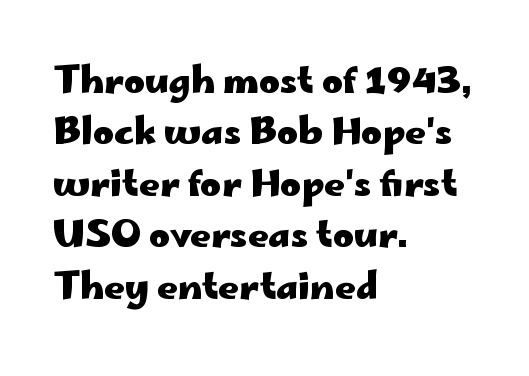
A typesetter would call this leading conventional body-copy spacing. No word sits above an underline. Here the glyphs are tracked normally, forming tight word shapes. Each glyph is drawn with heavy, bold strokes.
